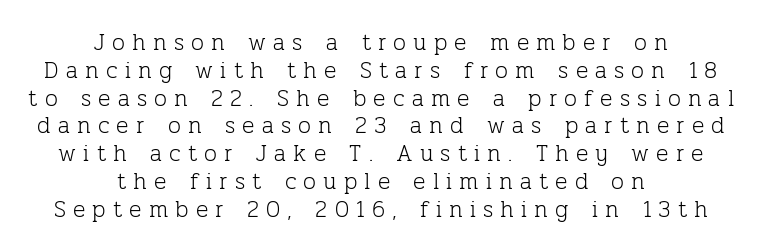
Q: Is the text bold? A: No.
Q: Is the text italic (slanted)? A: No, it is upright.
Q: Is the text underlined? A: No.
Q: How is the paragraph aligned? A: Centered.
Q: Is the spacing between letters normal or unusually wide? A: Unusually wide.
